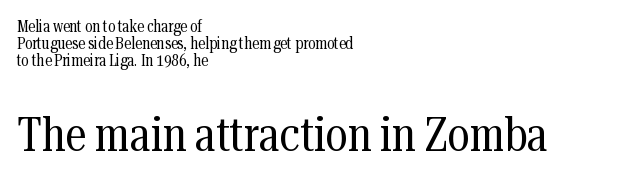
{"serif": "yes", "italic": "no", "bold": "no", "weight": "regular", "width": "condensed", "stroke_contrast": "medium", "x_height": "medium", "monospaced": "no", "underline": "no", "align": "left", "line_spacing": "tight", "line_spacing_ratio": 1.06, "letter_spacing": "normal", "letter_spacing_em": 0.0, "larger_block": "second", "size_ratio": 3.0, "glyph_px": 48}
